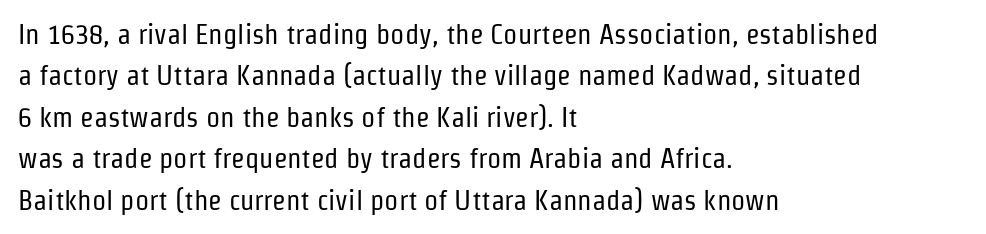
{"serif": "no", "italic": "no", "bold": "no", "weight": "regular", "width": "condensed", "stroke_contrast": "low", "x_height": "medium", "monospaced": "no", "underline": "no", "align": "left", "line_spacing": "normal", "line_spacing_ratio": 1.48, "letter_spacing": "normal", "letter_spacing_em": 0.0, "glyph_px": 28}
